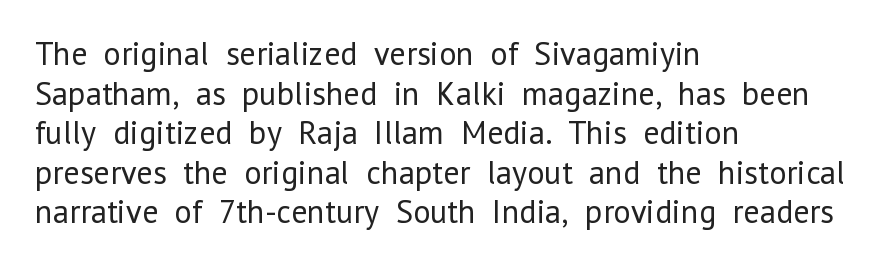
Q: Is the text bold? A: No.
Q: Is the text italic (slanted)? A: No, it is upright.
Q: Is the typeface a serif or a sans-serif typeface? A: Sans-serif.
Q: Is the text underlined? A: No.
Q: How is the paragraph aligned? A: Left-aligned.
Q: Is the spacing between letters normal or unusually wide? A: Normal.
Q: Width (condensed, normal, or wide)? A: Normal.
Q: Stroke contrast? A: Low.
Q: x-height? A: Medium.
Q: Monospaced? A: No.
